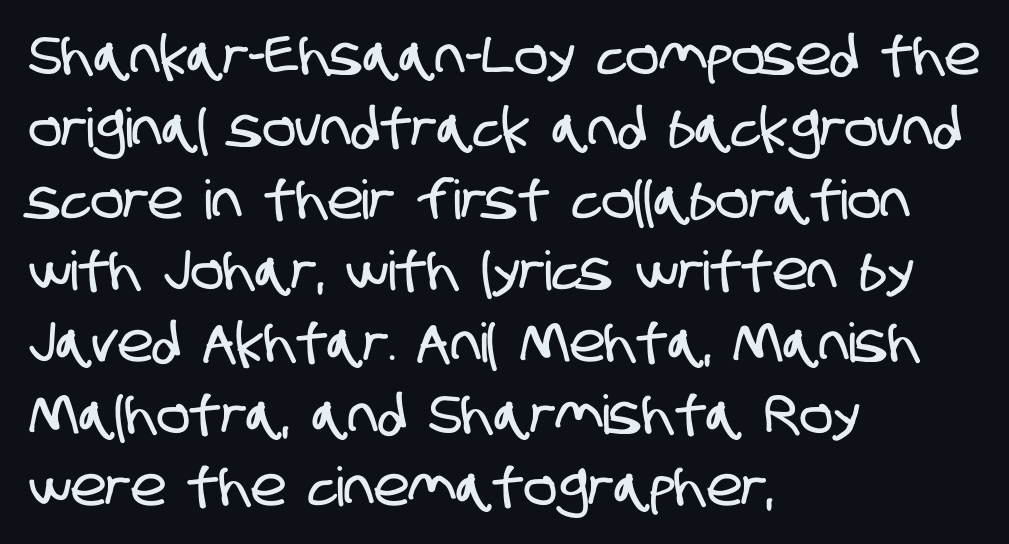
Q: Is the typeface a serif or a sans-serif typeface? A: Sans-serif.
Q: Is the text underlined? A: No.
Q: How is the paragraph aligned? A: Left-aligned.
Q: Is the spacing between letters normal or unusually wide? A: Normal.
Q: Is the spacing between lines tight, normal or loose? A: Normal.
Q: Width (condensed, normal, or wide)? A: Condensed.
Q: Stroke contrast? A: Low.
Q: x-height? A: Large.
Q: Monospaced? A: No.
